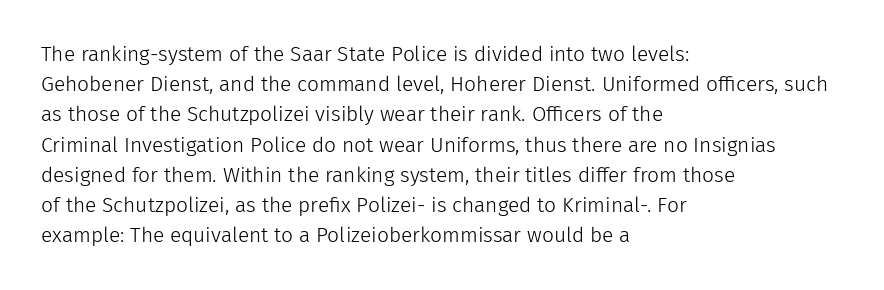
Regarding leading, the lines here are spaced in the standard way. Underline: absent. A classic flush-left, rag-right setting is used for this passage. Every character sits straight up, as roman type does.
